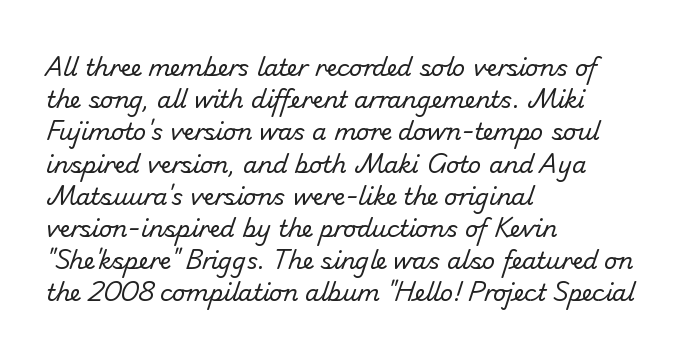
{"bold": "no", "underline": "no", "align": "left", "line_spacing": "normal", "line_spacing_ratio": 1.4, "letter_spacing": "normal", "letter_spacing_em": 0.0, "glyph_px": 23}
